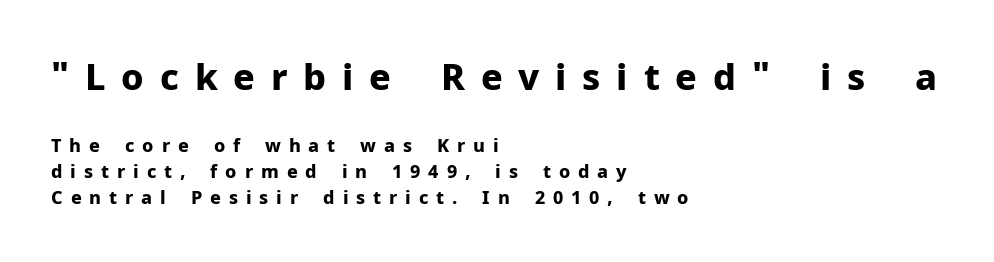
The compositor pushed each line to the left boundary. Line spacing here is normal. Does extra space separate the letters? Yes, quite a lot of it. Check under the words: just untouched page. This rendering employs a face without finishing strokes, i.e., a sans-serif.
